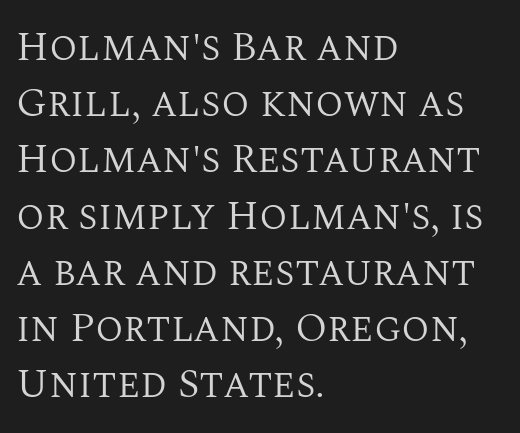
You could not count columns in this text — the font is proportionally spaced. This sample is left-justified, so line endings fall wherever the words run out. Does the lettering tilt? It doesn't — this is upright. Stroke mass is kept to a normal reading level or below.
